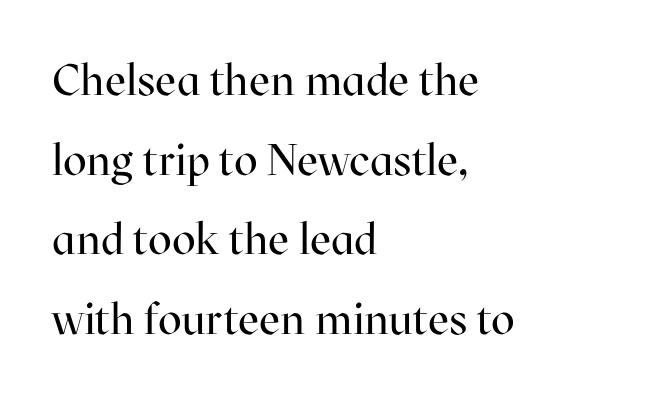
Q: Is the text bold? A: No.
Q: Is the text italic (slanted)? A: No, it is upright.
Q: Is the typeface a serif or a sans-serif typeface? A: Serif.
Q: Is the text underlined? A: No.
Q: How is the paragraph aligned? A: Left-aligned.
Q: Is the spacing between letters normal or unusually wide? A: Normal.
Q: Width (condensed, normal, or wide)? A: Normal.
Q: Stroke contrast? A: High.
Q: x-height? A: Medium.
Q: Monospaced? A: No.
